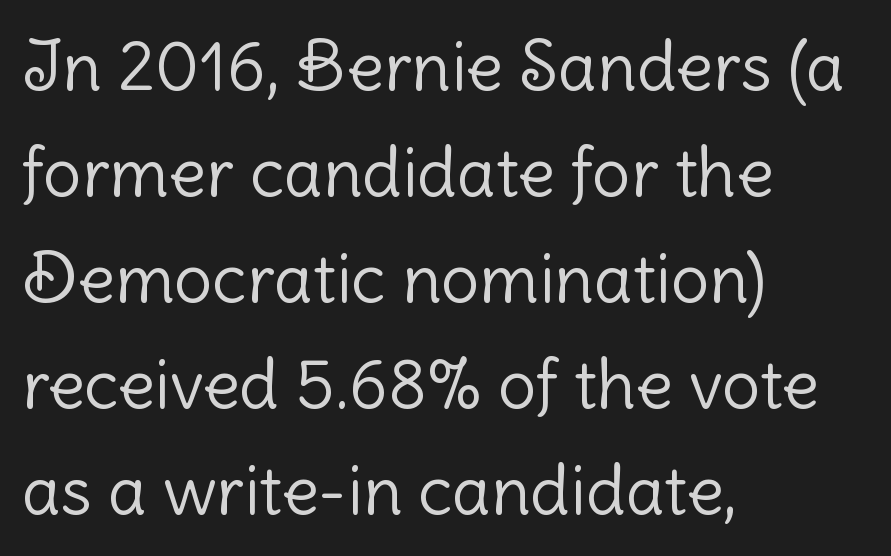
Clear beneath every line of the passage. Does extra space separate the letters? No, they use regular spacing. Do the characters align in a grid? No, the font is proportional. Weight class: somewhere from thin through regular. Characters remain perfectly vertical along every line.
